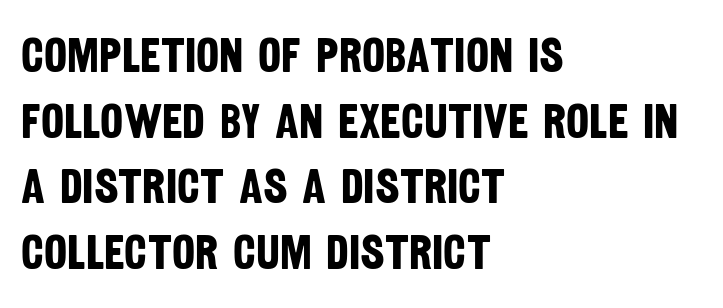
Q: Is the text bold? A: Yes.
Q: Is the typeface a serif or a sans-serif typeface? A: Sans-serif.
Q: Is the text underlined? A: No.
Q: How is the paragraph aligned? A: Left-aligned.
Q: Is the spacing between letters normal or unusually wide? A: Normal.
Q: Is the spacing between lines tight, normal or loose? A: Normal.
Q: Width (condensed, normal, or wide)? A: Condensed.
Q: Stroke contrast? A: Low.
Q: x-height? A: Large.
Q: Monospaced? A: No.
